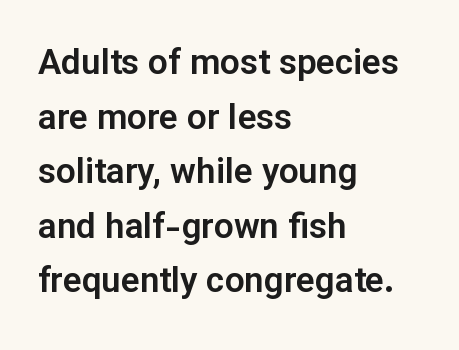
{"serif": "no", "italic": "no", "width": "normal", "stroke_contrast": "low", "x_height": "medium", "monospaced": "no", "underline": "no", "align": "left", "line_spacing": "normal", "line_spacing_ratio": 1.56, "letter_spacing": "normal", "letter_spacing_em": 0.0, "glyph_px": 35}
